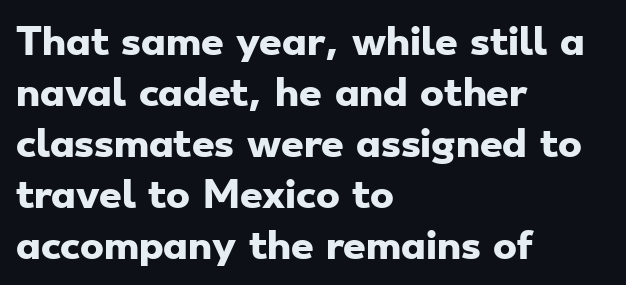
The image shows 36 px heavy, wide sans-serif type; set left-aligned, normal line spacing (1.42x), normal letter spacing, not underlined; low stroke contrast and a small x-height.
